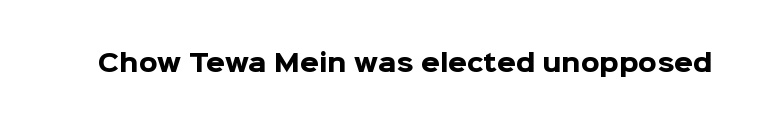
The image shows 24 px bold type, upright; set normal letter spacing, not underlined.
